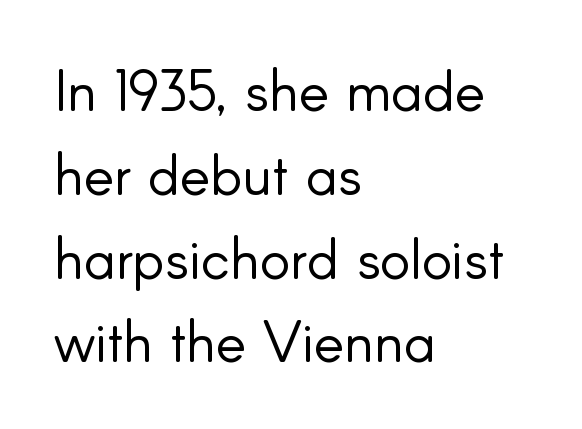
{"serif": "no", "italic": "no", "bold": "no", "weight": "light", "width": "normal", "stroke_contrast": "low", "x_height": "small", "monospaced": "no", "underline": "no", "align": "left", "line_spacing": "normal", "line_spacing_ratio": 1.47, "letter_spacing": "normal", "letter_spacing_em": 0.0, "glyph_px": 57}
